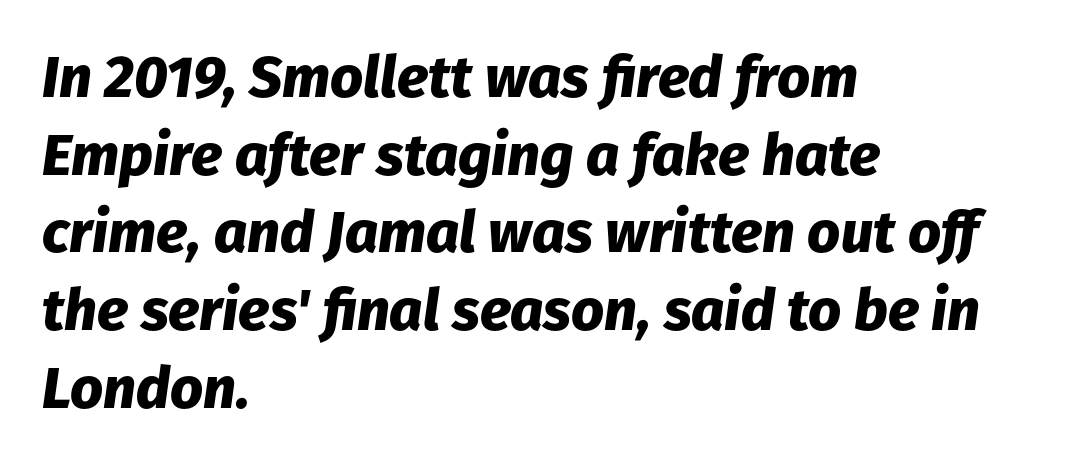
The image shows 58 px heavy type, italic (leaning right); set left-aligned, normal line spacing (1.34x), normal letter spacing, not underlined; low stroke contrast and a medium x-height.
